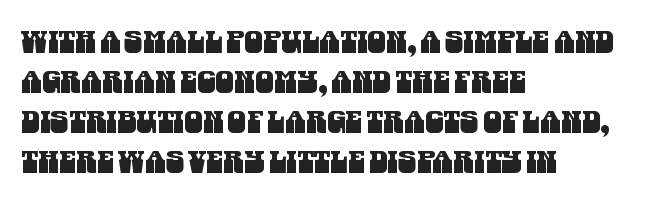
Q: Is the typeface a serif or a sans-serif typeface? A: Sans-serif.
Q: Is the text underlined? A: No.
Q: How is the paragraph aligned? A: Left-aligned.
Q: Is the spacing between letters normal or unusually wide? A: Normal.
Q: Is the spacing between lines tight, normal or loose? A: Normal.
Q: Width (condensed, normal, or wide)? A: Condensed.
Q: Stroke contrast? A: Medium.
Q: x-height? A: Large.
Q: Monospaced? A: No.
